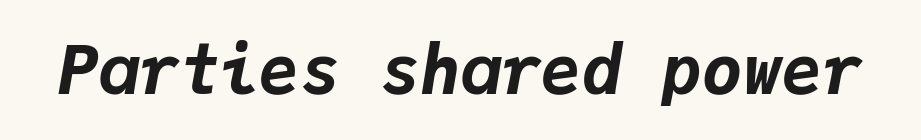
Its strokes are broad and dark, the hallmark of bold type. The letters march in equal steps, a hallmark of fixed-pitch type. The passage shown has conventional tracking throughout. No word sits above an underline. The glyphs look as if they've been sheared to an angle.
